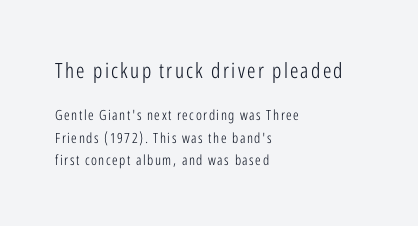
The image shows 21 px text type, upright; set left-aligned, normal line spacing (1.6x), not underlined; the first (top) block is 1.5x larger.
